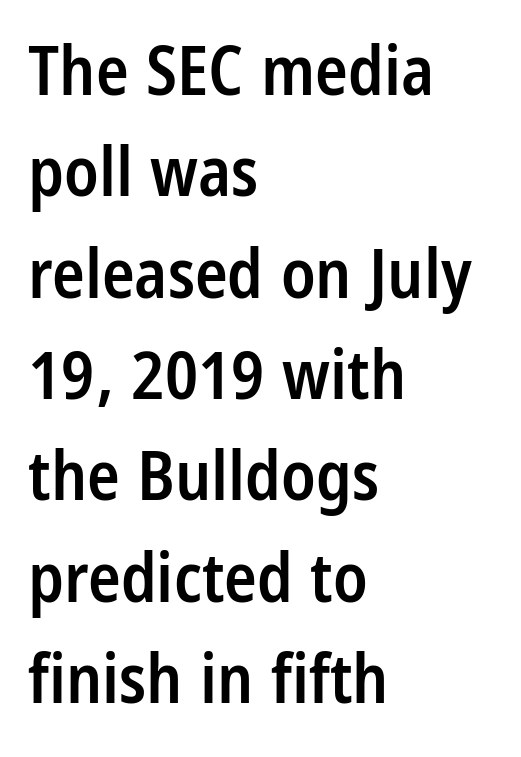
Typographic density is moderately raised because the face is semibold. Ascenders rise straight up at ninety degrees. These lines are set flush left with a ragged right edge. The vertical gap from one line to the next is medium. Are there feet on the stems? There aren't — it's a sans.
